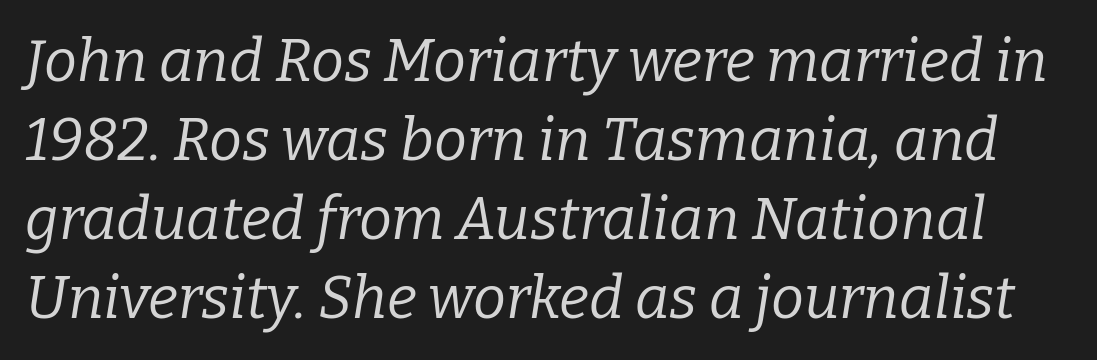
Q: Is the text bold? A: No.
Q: Is the text italic (slanted)? A: Yes, it leans right by about 9 degrees.
Q: Is the typeface a serif or a sans-serif typeface? A: Serif.
Q: Is the text underlined? A: No.
Q: Is the spacing between letters normal or unusually wide? A: Normal.
Q: Is the spacing between lines tight, normal or loose? A: Normal.
Q: Width (condensed, normal, or wide)? A: Normal.
Q: Stroke contrast? A: Low.
Q: x-height? A: Medium.
Q: Monospaced? A: No.
